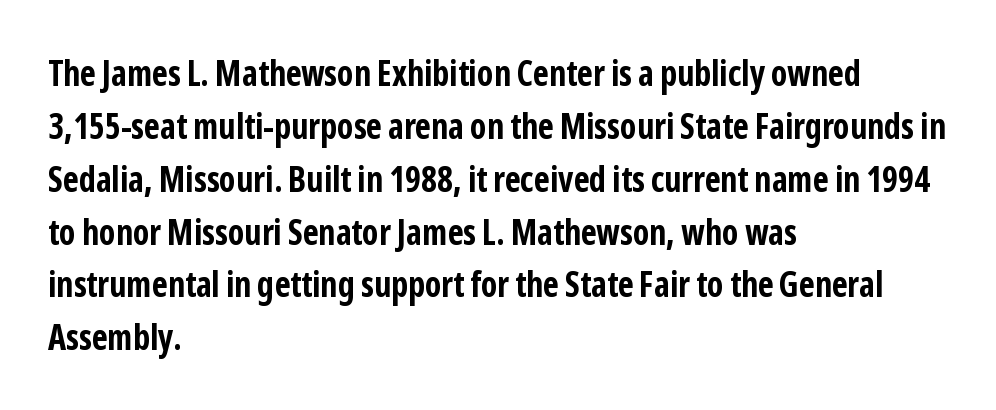
Q: Is the text bold? A: Yes.
Q: Is the text italic (slanted)? A: No, it is upright.
Q: Is the typeface a serif or a sans-serif typeface? A: Sans-serif.
Q: Is the text underlined? A: No.
Q: How is the paragraph aligned? A: Left-aligned.
Q: Is the spacing between letters normal or unusually wide? A: Normal.
Q: Is the spacing between lines tight, normal or loose? A: Normal.
Q: Width (condensed, normal, or wide)? A: Condensed.
Q: Stroke contrast? A: Low.
Q: x-height? A: Medium.
Q: Monospaced? A: No.
